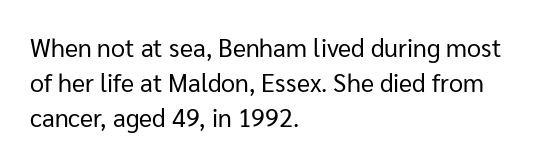
Q: Is the text bold? A: No.
Q: Is the text italic (slanted)? A: No, it is upright.
Q: Is the text underlined? A: No.
Q: How is the paragraph aligned? A: Left-aligned.
Q: Is the spacing between letters normal or unusually wide? A: Normal.
Q: Is the spacing between lines tight, normal or loose? A: Normal.
